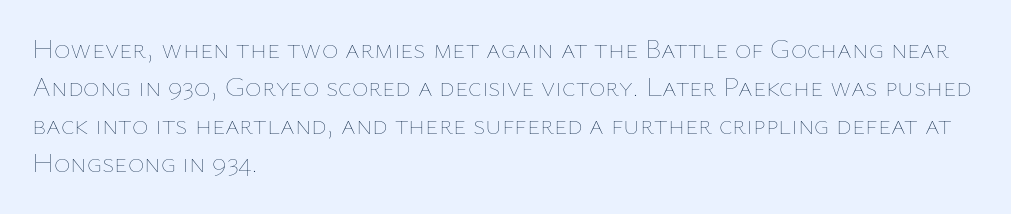
The image shows 28 px thin type, upright; set left-aligned, normal line spacing (1.36x), normal letter spacing, not underlined; low stroke contrast and a medium x-height.
